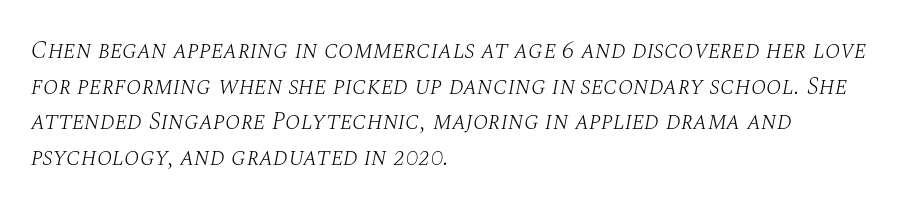
The image shows 25 px text type, italic (leaning right); set left-aligned, normal line spacing (1.43x), normal letter spacing, not underlined.
